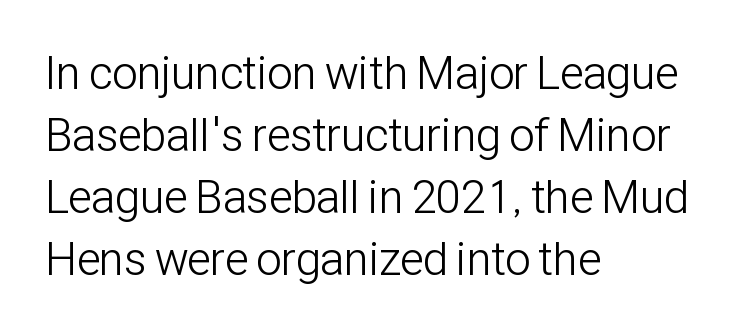
Style check: upright. The font is comparable to plain body text, perhaps lighter. The lines are quadded left. Each letter keeps its own natural width here, so spacing adapts to shape. Horizontal bands of white between lines are of average thickness. Is this a sans? Yes — the strokes have no serifs.
